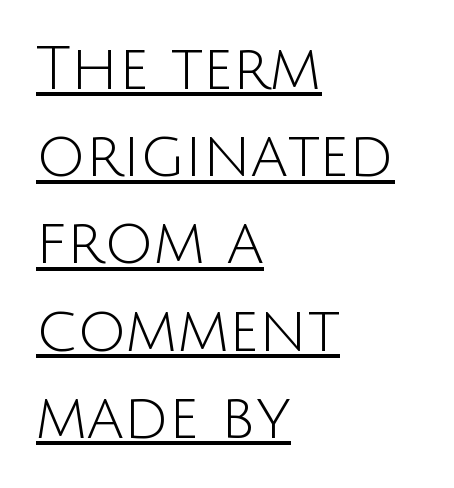
Q: Is the text bold? A: No.
Q: Is the text italic (slanted)? A: No, it is upright.
Q: Is the typeface a serif or a sans-serif typeface? A: Sans-serif.
Q: Is the text underlined? A: Yes.
Q: How is the paragraph aligned? A: Left-aligned.
Q: Is the spacing between letters normal or unusually wide? A: Normal.
Q: Is the spacing between lines tight, normal or loose? A: Normal.
Q: Width (condensed, normal, or wide)? A: Normal.
Q: Stroke contrast? A: Low.
Q: x-height? A: Large.
Q: Monospaced? A: No.
